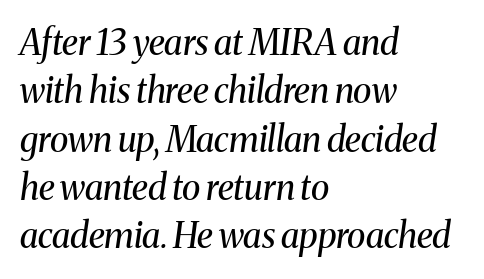
{"serif": "yes", "italic": "yes", "lean": "right", "slant_degrees": 8, "bold": "no", "weight": "regular", "width": "normal", "stroke_contrast": "medium", "x_height": "medium", "monospaced": "no", "underline": "no", "align": "left", "line_spacing": "normal", "line_spacing_ratio": 1.38, "letter_spacing": "normal", "letter_spacing_em": 0.0, "glyph_px": 35}
